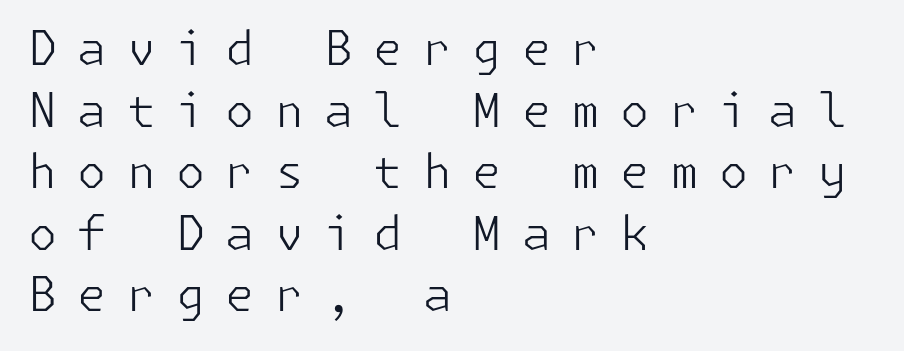
The image shows 47 px light sans-serif type, upright; set left-aligned, normal line spacing (1.31x), unusually wide letter spacing (+0.43 em), not underlined; low stroke contrast and a medium x-height.
